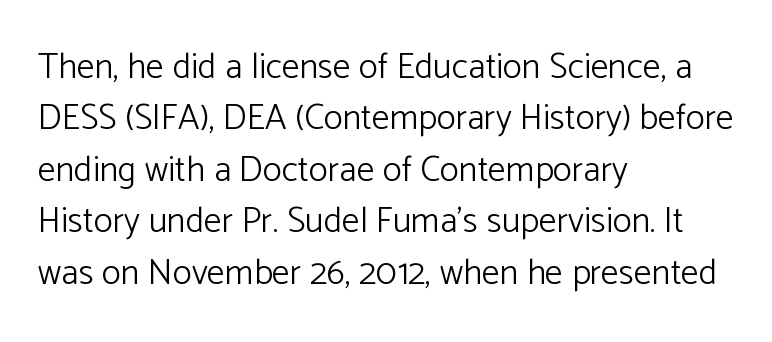
A typesetter would call this proportional, since set widths differ per character. No feet cap the strokes, marking this as sans-serif type. A quiet, ordinary-to-light weight characterises the typeface. This rendering features lettering with no underline. Rows of type keep a routine distance in the vertical direction.
